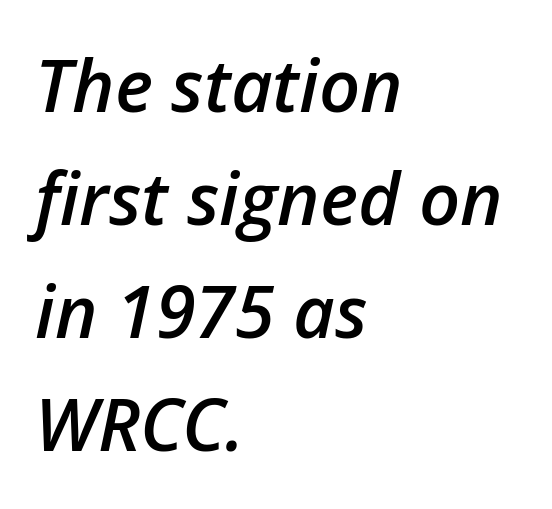
The compositor pushed each line to the left boundary. Here the designer chose a conventional face with non-uniform glyph widths. Students, this is semibold: more ink than regular, less than bold. Has an underline been added? It has not. The space between consecutive lines is moderate.
